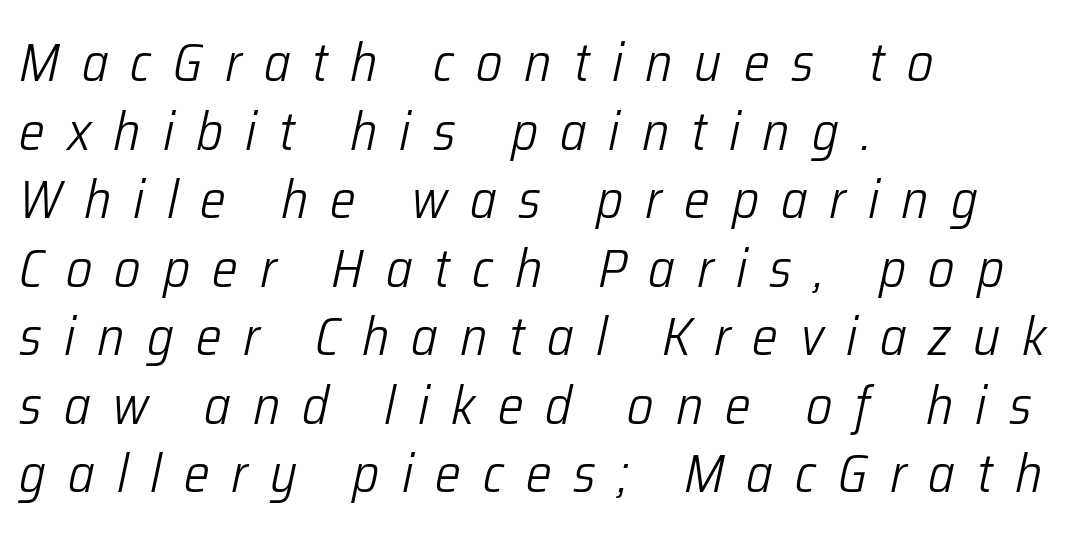
Q: Is the text bold? A: No.
Q: Is the text italic (slanted)? A: Yes, it leans right by about 12 degrees.
Q: Is the text underlined? A: No.
Q: How is the paragraph aligned? A: Left-aligned.
Q: Is the spacing between letters normal or unusually wide? A: Unusually wide.
Q: Is the spacing between lines tight, normal or loose? A: Normal.
Q: Width (condensed, normal, or wide)? A: Condensed.
Q: Stroke contrast? A: Low.
Q: x-height? A: Medium.
Q: Monospaced? A: No.
